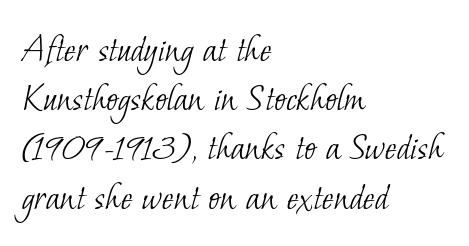
{"serif": "yes", "bold": "no", "weight": "light", "width": "normal", "stroke_contrast": "low", "x_height": "small", "monospaced": "no", "underline": "no", "align": "left", "line_spacing_ratio": 1.23, "letter_spacing": "normal", "letter_spacing_em": 0.0, "glyph_px": 40}
